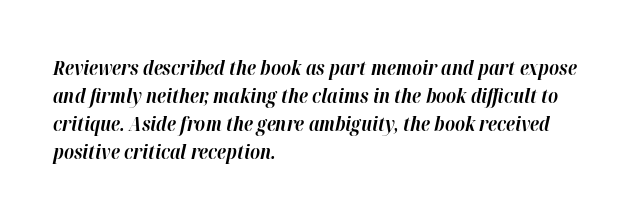
The image shows 20 px bold type, italic (leaning right); set left-aligned, normal line spacing (1.4x), normal letter spacing, not underlined.
